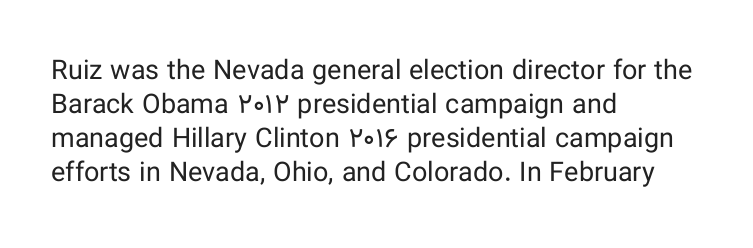
Q: Is the text bold? A: No.
Q: Is the text italic (slanted)? A: No, it is upright.
Q: Is the text underlined? A: No.
Q: How is the paragraph aligned? A: Left-aligned.
Q: Is the spacing between letters normal or unusually wide? A: Normal.
Q: Is the spacing between lines tight, normal or loose? A: Normal.
